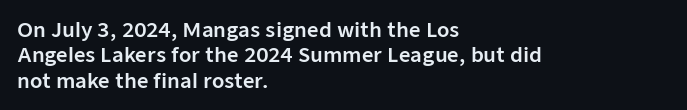
Layout note: lines flush left. The zone under the glyphs is completely vacant. The gaps between neighbouring characters are ordinary and unremarkable. Ascenders rise straight up at ninety degrees. Leading matches the norm, producing a regular column.
